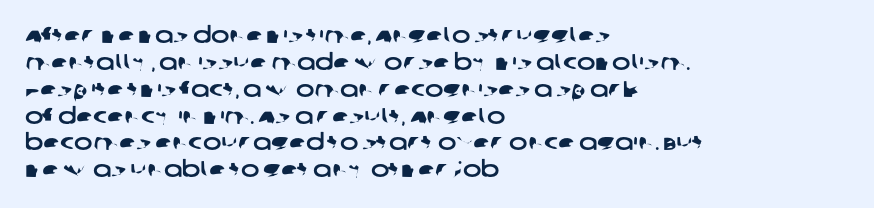
Q: Is the text underlined? A: No.
Q: How is the paragraph aligned? A: Left-aligned.
Q: Is the spacing between letters normal or unusually wide? A: Normal.
